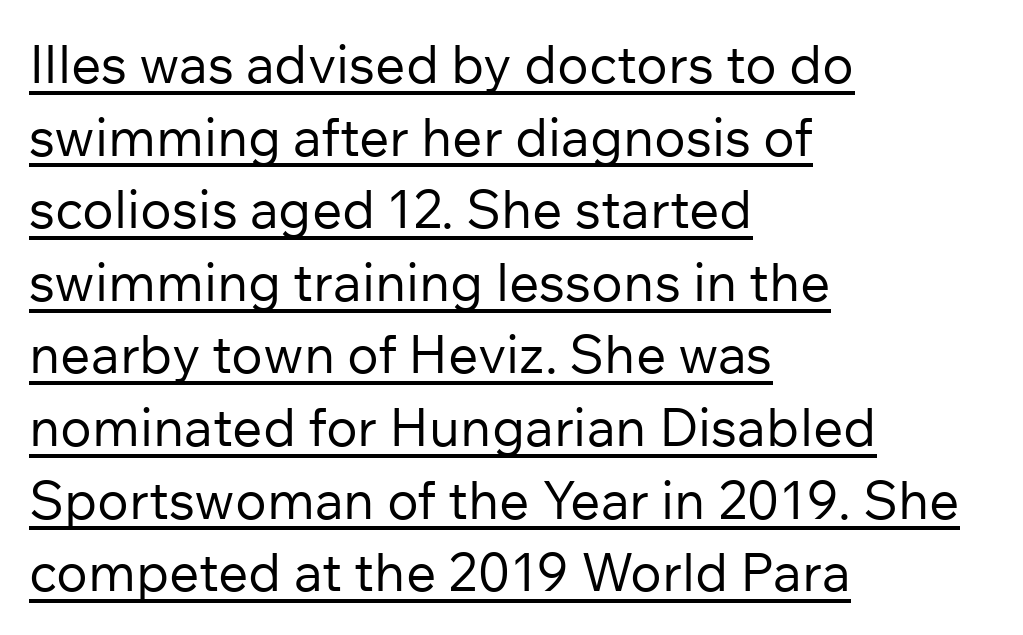
The image shows 53 px regular-weight sans-serif type, upright; set left-aligned, normal line spacing (1.37x), normal letter spacing, underlined; low stroke contrast and a medium x-height.
